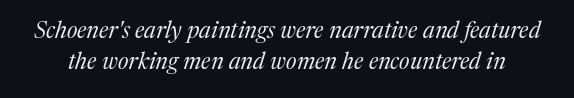
Is the type heavy? It reads as light-to-regular instead. Descender tails drop into unmarked territory. How would I describe the line gaps? Plain and ordinary. A typesetter would mark this as italic. Compared with typical body copy, the letter spacing here is the same.
